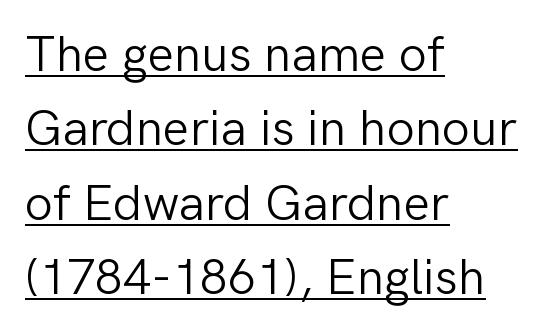
Q: Is the text bold? A: No.
Q: Is the text italic (slanted)? A: No, it is upright.
Q: Is the typeface a serif or a sans-serif typeface? A: Sans-serif.
Q: Is the text underlined? A: Yes.
Q: How is the paragraph aligned? A: Left-aligned.
Q: Is the spacing between letters normal or unusually wide? A: Normal.
Q: Is the spacing between lines tight, normal or loose? A: Normal.
Q: Width (condensed, normal, or wide)? A: Normal.
Q: Stroke contrast? A: Low.
Q: x-height? A: Medium.
Q: Monospaced? A: No.
